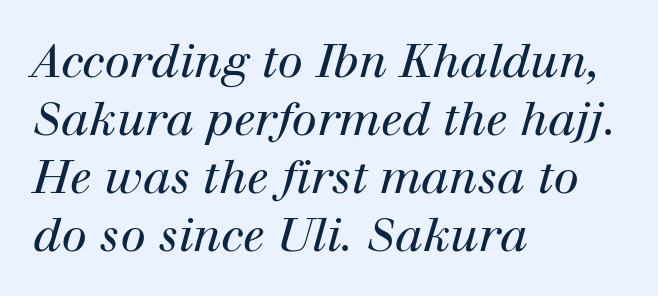
The image shows 46 px regular-weight serif type, italic (leaning right); set left-aligned, normal line spacing (1.26x), normal letter spacing, not underlined; high stroke contrast and a medium x-height.
